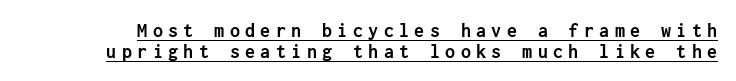
{"italic": "no", "bold": "yes", "underline": "yes", "line_spacing": "tight", "line_spacing_ratio": 1.04, "letter_spacing": "wide", "letter_spacing_em": 0.27, "glyph_px": 20}
